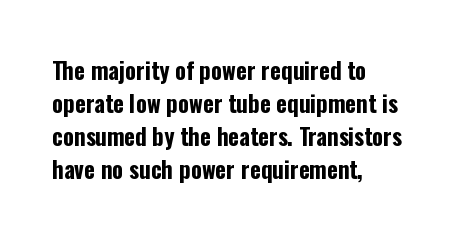
The image shows 23 px bold type, upright; set left-aligned, normal line spacing (1.43x), normal letter spacing, not underlined.
